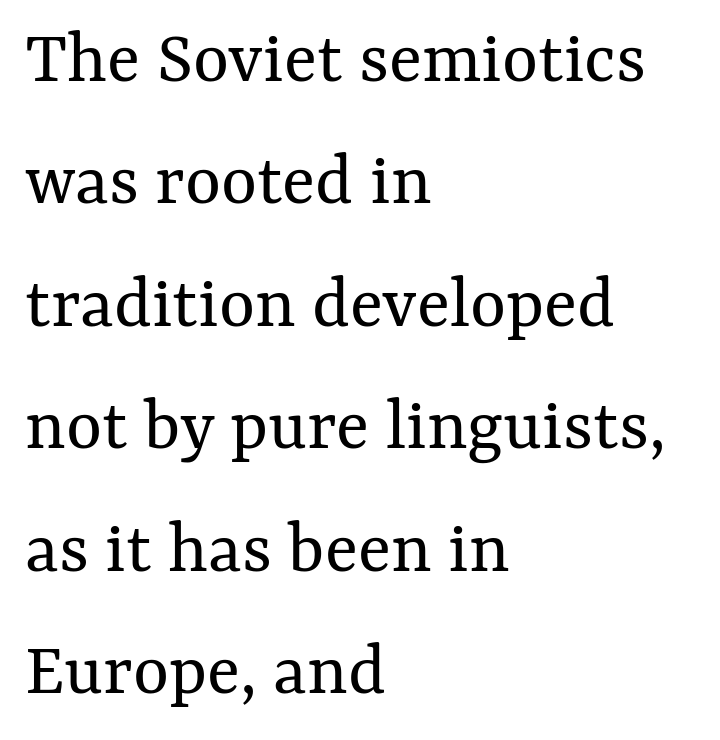
The image shows 77 px regular-weight type, upright; set left-aligned, normal line spacing (1.59x), normal letter spacing, not underlined; medium stroke contrast and a medium x-height.
